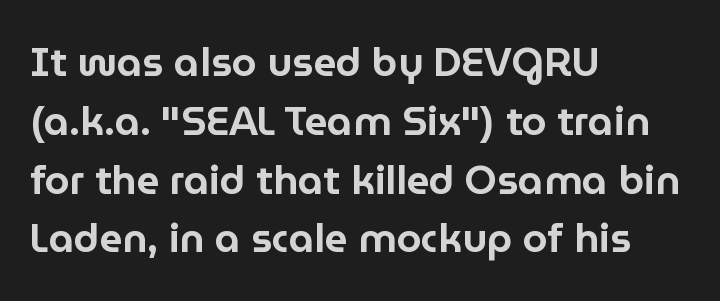
The image shows 40 px sans-serif type, upright; set left-aligned, normal line spacing (1.47x), normal letter spacing, not underlined; low stroke contrast and a medium x-height.
